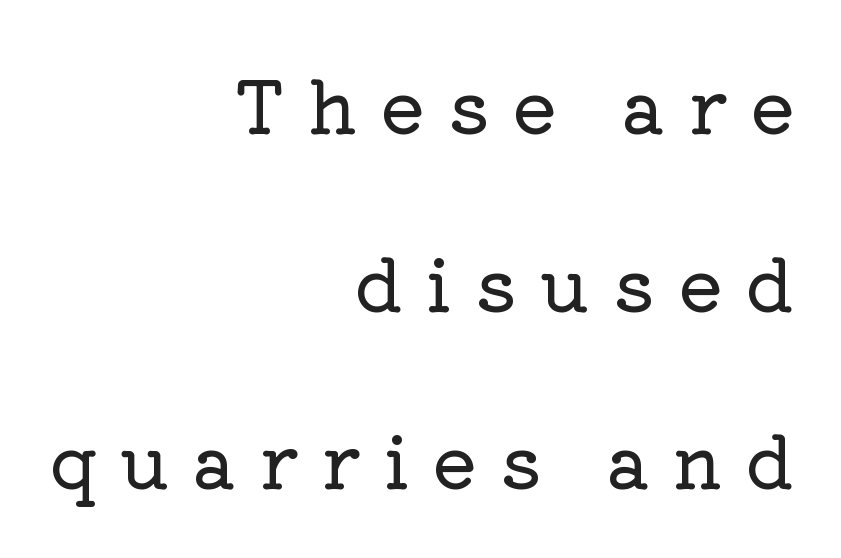
Layout note: lines flush right. The rendering uses natural spacing where letterforms have individual widths. Italic: no, the glyphs are upright roman. A typesetter would call this leading open, well beyond the default. This sample uses expanded letter spacing, leaving extra air between glyphs.
